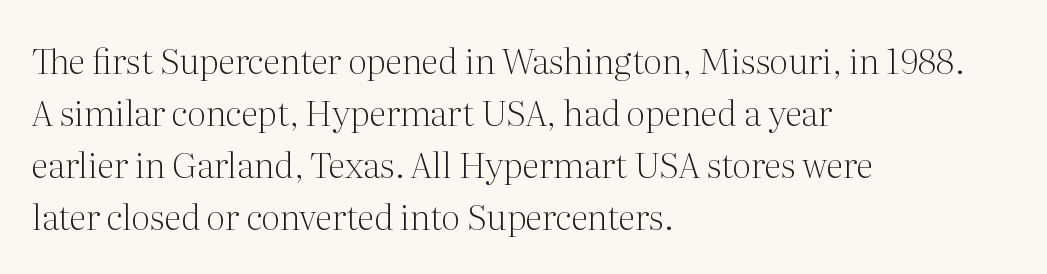
Posture: upright roman. The setting favours the left margin, as ordinary paragraphs usually do. The face used here is proportionally spaced, like ordinary book or web type. The area under the type is left untouched. The gaps between neighbouring characters are ordinary and unremarkable. The designer went with a serif here, giving each stem small feet.
